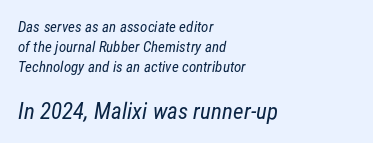
Is there much room between lines? A standard amount, neither cramped nor airy. A clean baseline with only descenders dipping below it. A classic flush-left, rag-right setting is used for this passage. Size hierarchy here favors the trailing block over the leading one. Summary of weight: not heavy and not bold.
